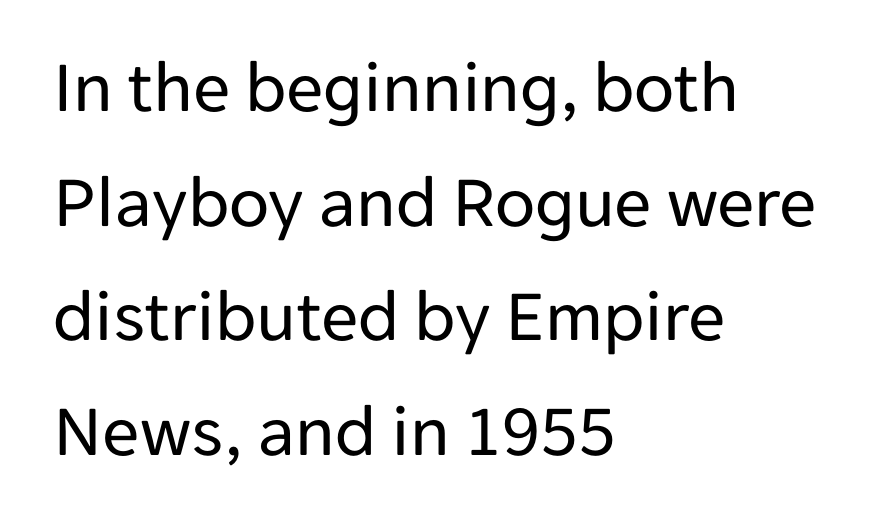
The image shows 74 px regular-weight sans-serif type, upright; set left-aligned, normal line spacing (1.55x), normal letter spacing, not underlined; low stroke contrast and a medium x-height.
